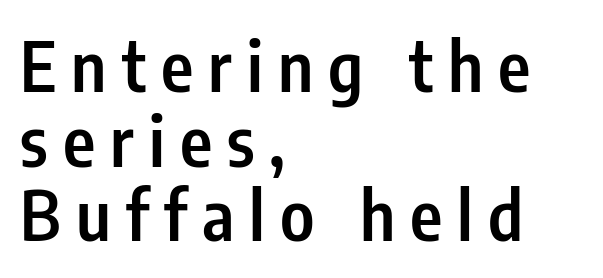
The image shows 69 px semibold, condensed sans-serif type, upright; set left-aligned, tight line spacing (1.08x), unusually wide letter spacing (+0.22 em), not underlined; low stroke contrast and a medium x-height.
